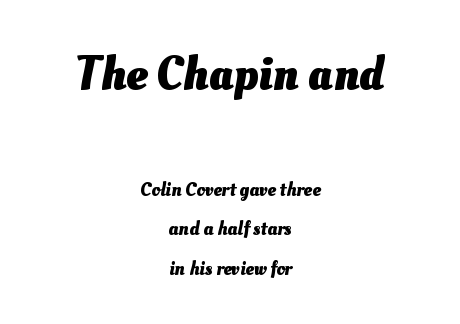
The image shows 47 px heavy type; set centered, loose line spacing (2.07x), normal letter spacing, not underlined; the first (top) block is 2.47x larger; medium stroke contrast and a small x-height.
